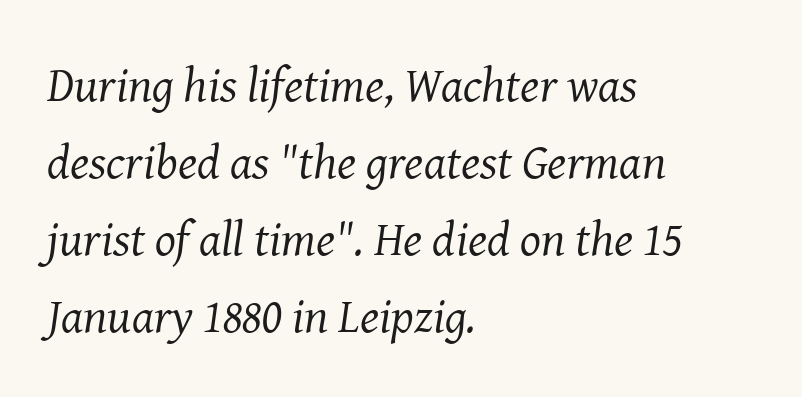
The image shows 49 px regular-weight serif type, italic (leaning right); set left-aligned, normal line spacing (1.57x), normal letter spacing, not underlined; medium stroke contrast and a medium x-height.
